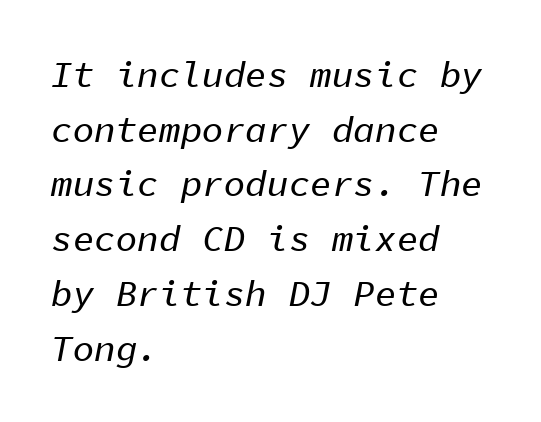
The image shows 36 px text type, italic (leaning right), monospaced; set left-aligned, normal line spacing (1.52x), normal letter spacing, not underlined; low stroke contrast and a medium x-height.
